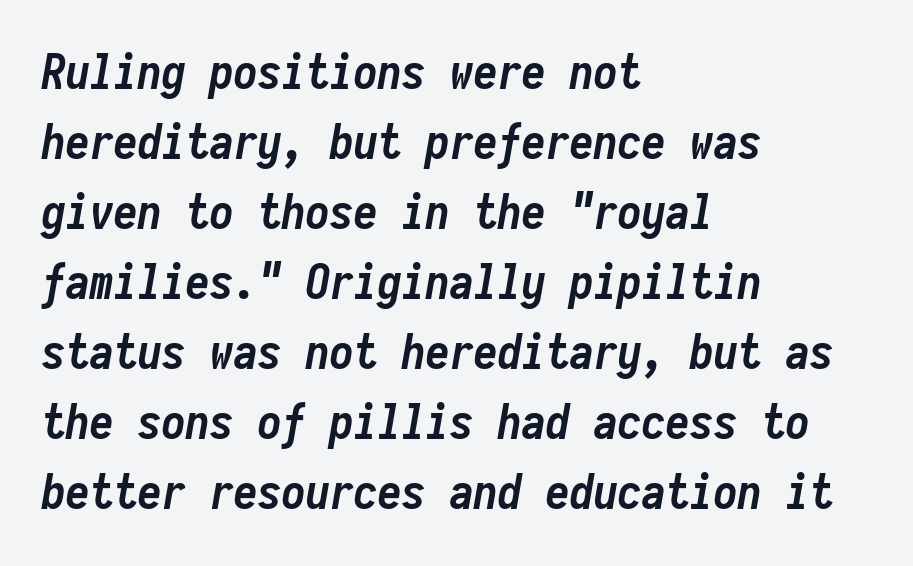
{"italic": "yes", "lean": "right", "slant_degrees": 10, "bold": "yes", "weight": "semibold", "width": "condensed", "stroke_contrast": "low", "x_height": "medium", "monospaced": "yes", "underline": "no", "align": "left", "line_spacing": "normal", "line_spacing_ratio": 1.46, "letter_spacing": "normal", "letter_spacing_em": 0.0, "glyph_px": 48}
